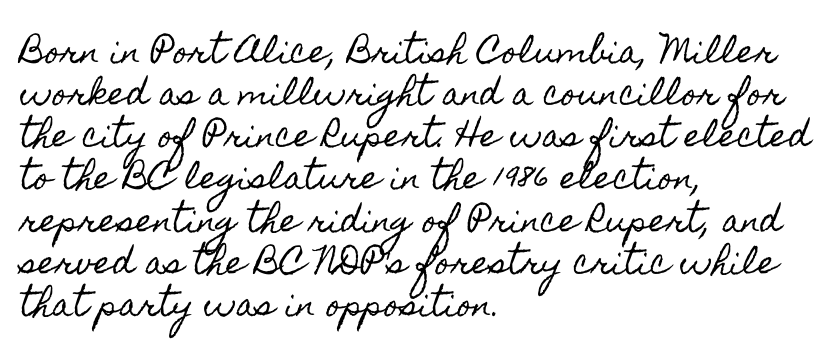
No extra tracking has been applied to these lines. Varying glyph widths throughout — classic text-font behaviour. These lines are set flush left with a ragged right edge. How would I describe the line gaps? Plain and ordinary.
